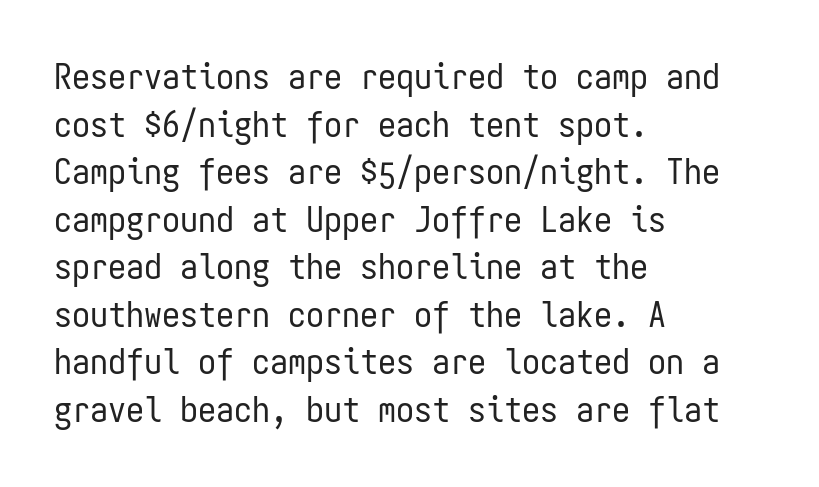
The image shows 36 px regular-weight, condensed sans-serif type, upright, monospaced; set left-aligned, normal line spacing (1.32x), normal letter spacing, not underlined; low stroke contrast and a medium x-height.
